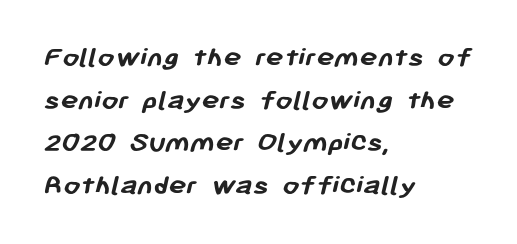
The image shows 30 px semibold sans-serif type; set left-aligned, normal line spacing (1.42x), normal letter spacing, not underlined; low stroke contrast and a medium x-height.
